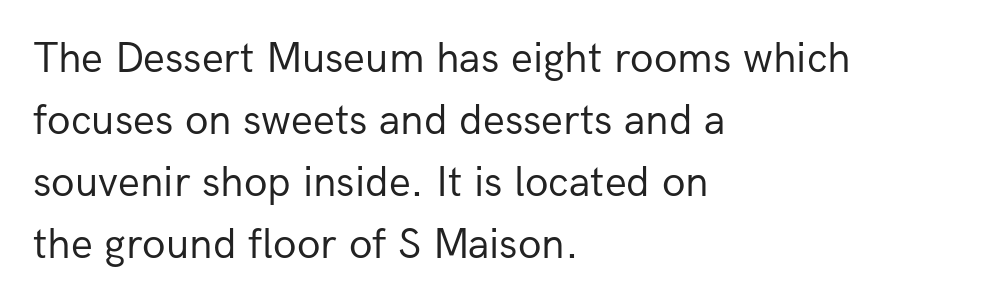
The image shows 43 px regular-weight sans-serif type, upright; set left-aligned, normal line spacing (1.44x), normal letter spacing, not underlined; low stroke contrast and a medium x-height.
